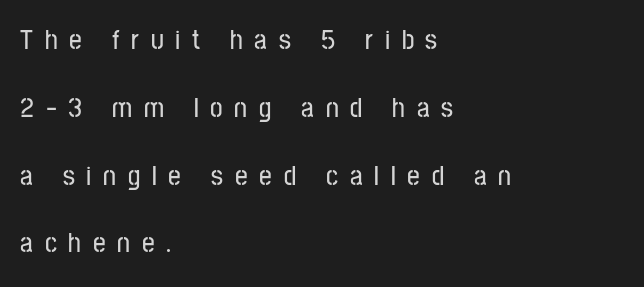
The passage shown is typed in a proportional face where columns would drift. Is there any slant? The stems are plumb. Check where the strokes stop: nothing finishes them off — pure sans. Is the block centered? No — it sits flush against the left margin. Only glyphs here, with clear space below each row.
